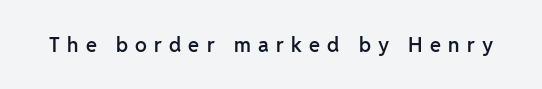
Q: Is the text bold? A: Semi-bold.
Q: Is the text italic (slanted)? A: No, it is upright.
Q: Is the text underlined? A: No.
Q: Is the spacing between letters normal or unusually wide? A: Unusually wide.
